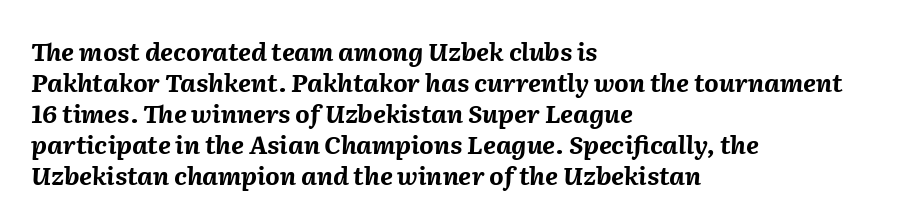
{"italic": "yes", "lean": "right", "slant_degrees": 2, "bold": "yes", "underline": "no", "align": "left", "line_spacing_ratio": 1.24, "letter_spacing": "normal", "letter_spacing_em": 0.0, "glyph_px": 25}
